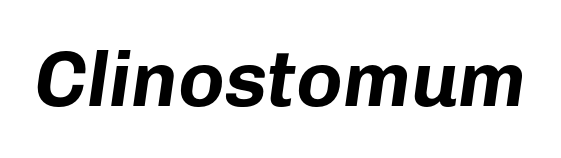
The letterforms sit shoulder to shoulder at normal distance. The face used here has the dense, thick strokes of a bold. The face used here is proportionally spaced, like ordinary book or web type. It's the slanting kind of type. The area under the type is left untouched.
